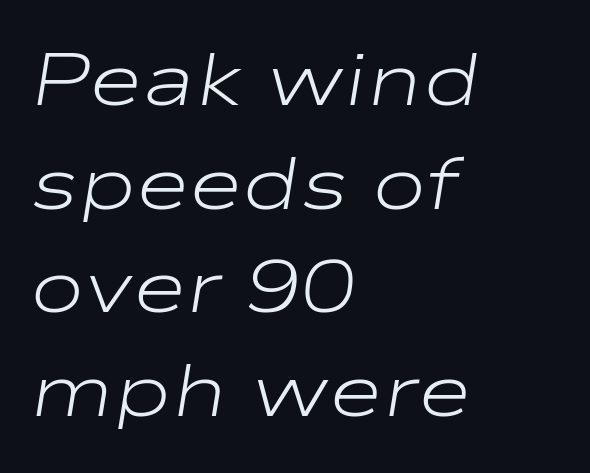
{"italic": "yes", "lean": "right", "slant_degrees": 9, "bold": "no", "weight": "light", "width": "wide", "stroke_contrast": "low", "x_height": "medium", "monospaced": "no", "underline": "no", "align": "left", "line_spacing": "normal", "line_spacing_ratio": 1.4, "letter_spacing": "normal", "letter_spacing_em": 0.0, "glyph_px": 74}
